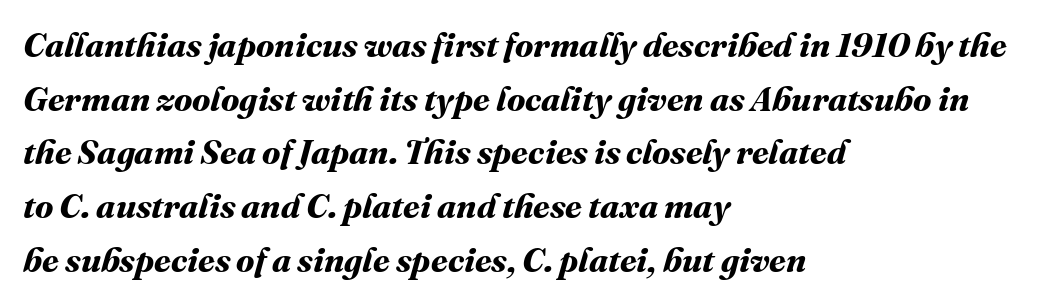
The image shows 34 px bold type; set left-aligned, normal line spacing (1.58x), normal letter spacing, not underlined; medium stroke contrast and a medium x-height.
